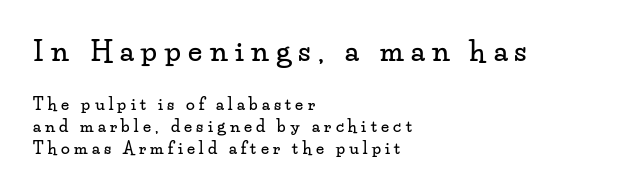
This sample uses expanded letter spacing, leaving extra air between glyphs. A clean baseline with only descenders dipping below it. Notice how descenders clear the ascenders below comfortably — that's standard leading. Upright lettering throughout. Which of the two is more prominent by size? The first, at the top.
